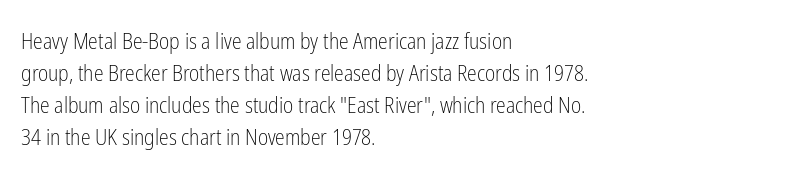
Q: Is the text bold? A: No.
Q: Is the text italic (slanted)? A: No, it is upright.
Q: Is the text underlined? A: No.
Q: How is the paragraph aligned? A: Left-aligned.
Q: Is the spacing between letters normal or unusually wide? A: Normal.
Q: Is the spacing between lines tight, normal or loose? A: Normal.
